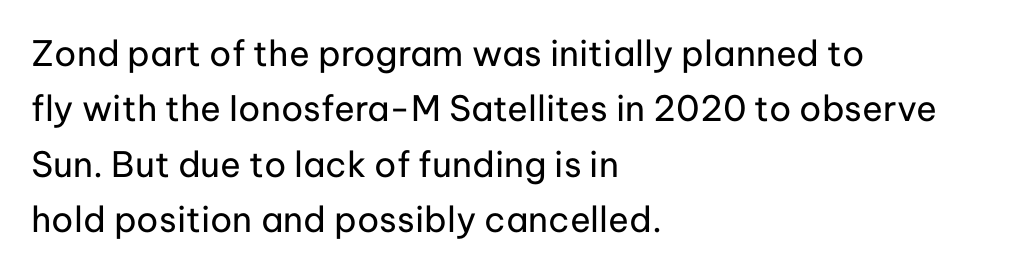
Q: Is the text bold? A: No.
Q: Is the text italic (slanted)? A: No, it is upright.
Q: Is the typeface a serif or a sans-serif typeface? A: Sans-serif.
Q: Is the text underlined? A: No.
Q: How is the paragraph aligned? A: Left-aligned.
Q: Is the spacing between letters normal or unusually wide? A: Normal.
Q: Is the spacing between lines tight, normal or loose? A: Normal.
Q: Width (condensed, normal, or wide)? A: Normal.
Q: Stroke contrast? A: Low.
Q: x-height? A: Medium.
Q: Monospaced? A: No.
